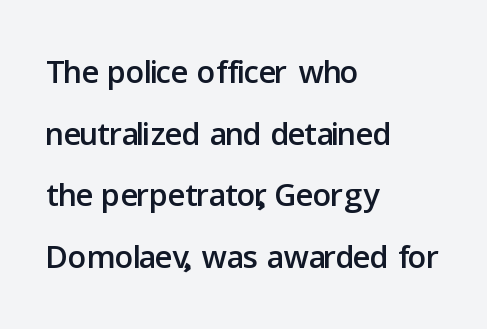
{"serif": "no", "italic": "no", "width": "normal", "stroke_contrast": "low", "x_height": "medium", "monospaced": "no", "underline": "no", "align": "left", "line_spacing": "normal", "line_spacing_ratio": 1.34, "letter_spacing": "normal", "letter_spacing_em": 0.0, "glyph_px": 46}
